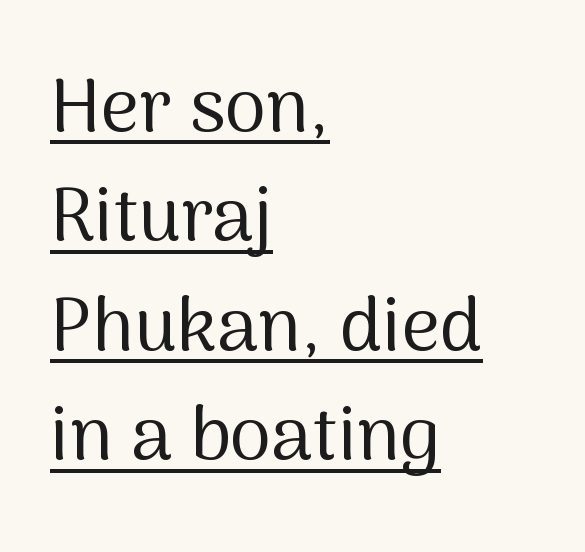
Q: Is the text bold? A: No.
Q: Is the text italic (slanted)? A: No, it is upright.
Q: Is the typeface a serif or a sans-serif typeface? A: Sans-serif.
Q: Is the text underlined? A: Yes.
Q: How is the paragraph aligned? A: Left-aligned.
Q: Is the spacing between letters normal or unusually wide? A: Normal.
Q: Is the spacing between lines tight, normal or loose? A: Normal.
Q: Width (condensed, normal, or wide)? A: Normal.
Q: Stroke contrast? A: Medium.
Q: x-height? A: Medium.
Q: Monospaced? A: No.
